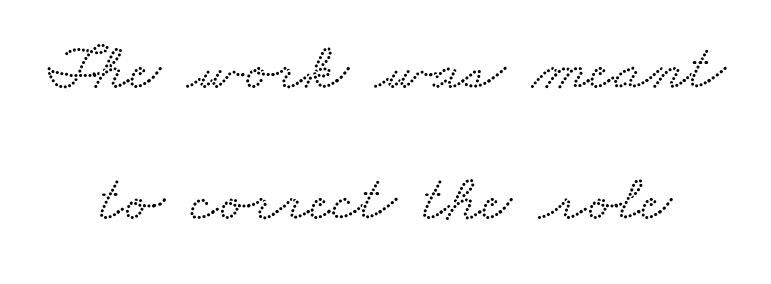
A bare baseline throughout the passage. The face used here is seriffed, in the tradition of book romans. Inter-character spacing is left at the font's built-in metrics. A typesetter would call this leading open, well beyond the default.
